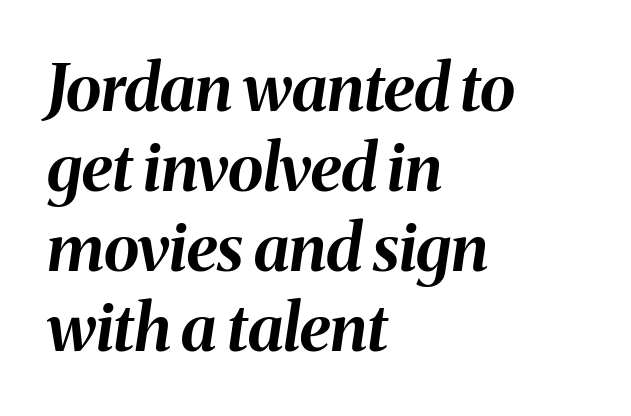
The image shows 65 px bold type, italic (leaning right); set left-aligned, line spacing 1.23x, normal letter spacing, not underlined; medium stroke contrast and a medium x-height.
